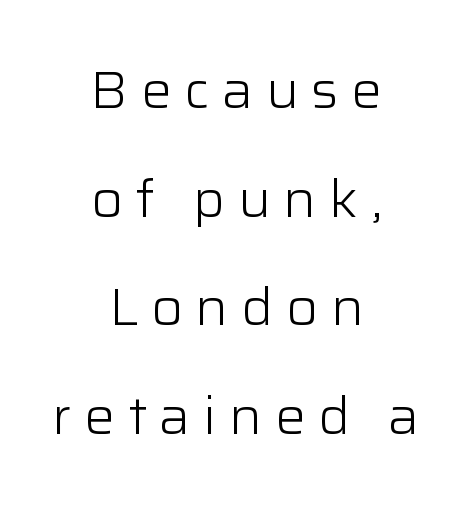
{"serif": "no", "italic": "no", "bold": "no", "weight": "light", "width": "normal", "stroke_contrast": "low", "x_height": "medium", "monospaced": "no", "underline": "no", "align": "center", "line_spacing": "loose", "line_spacing_ratio": 2.13, "letter_spacing": "wide", "letter_spacing_em": 0.25, "glyph_px": 51}
